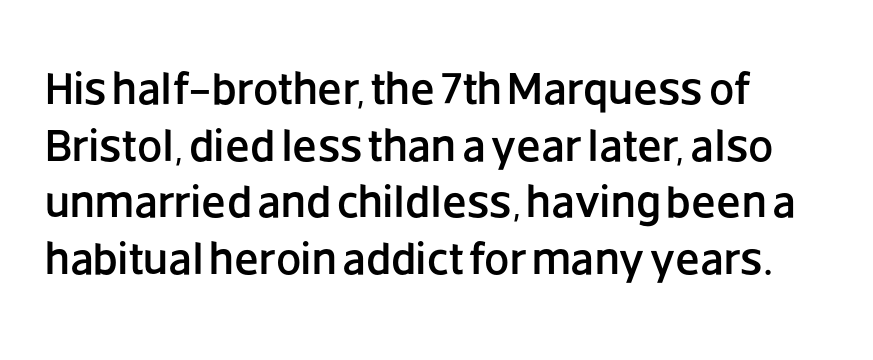
The image shows 45 px sans-serif type, upright; set left-aligned, normal line spacing (1.26x), normal letter spacing, not underlined; low stroke contrast and a large x-height.
